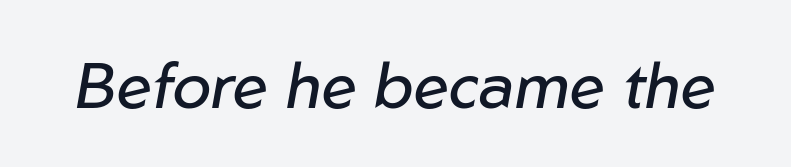
Q: Is the text bold? A: No.
Q: Is the text italic (slanted)? A: Yes, it leans right by about 10 degrees.
Q: Is the text underlined? A: No.
Q: Is the spacing between letters normal or unusually wide? A: Normal.
Q: Width (condensed, normal, or wide)? A: Normal.
Q: Stroke contrast? A: Low.
Q: x-height? A: Medium.
Q: Monospaced? A: No.
